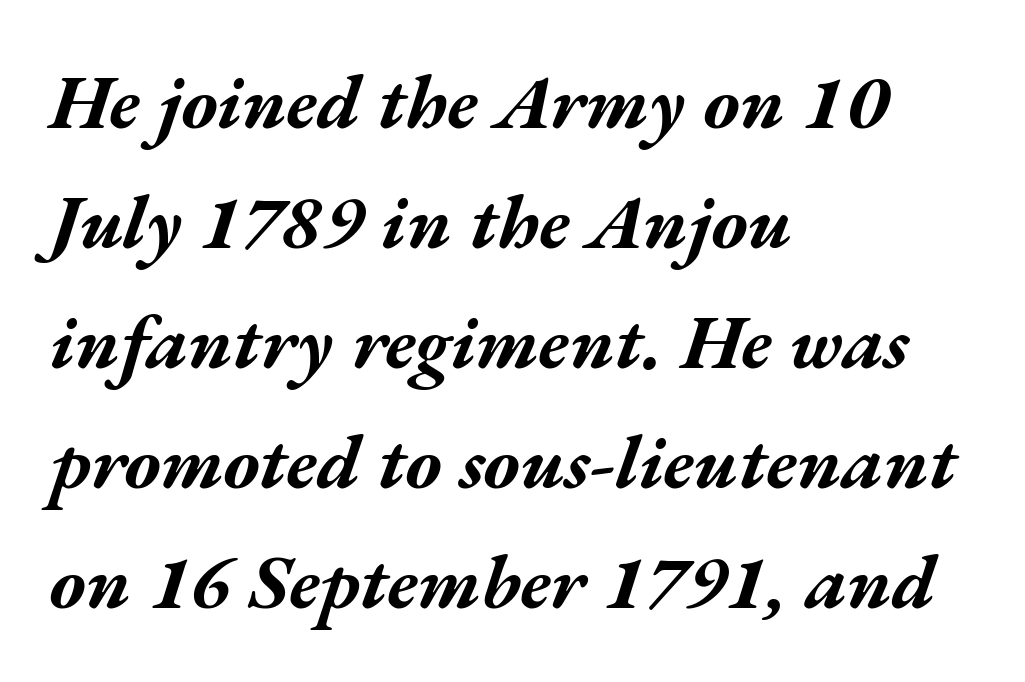
Observe the lean: these are italic letterforms. The baseline area is clear. The face used here is proportionally spaced, like ordinary book or web type. The rendering uses a moderate line-height, typical for paragraphs.
